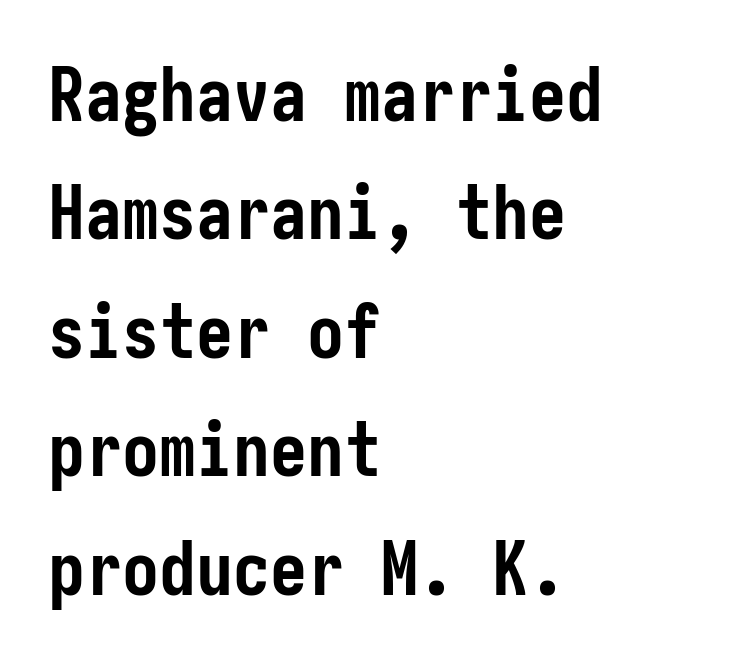
The font family rendered here belongs to the sans-serif group. Clear beneath every line of the passage. Plenty of ink on the page — the face is bold. Nothing unusual about the tracking: characters are spaced as the font intends.
